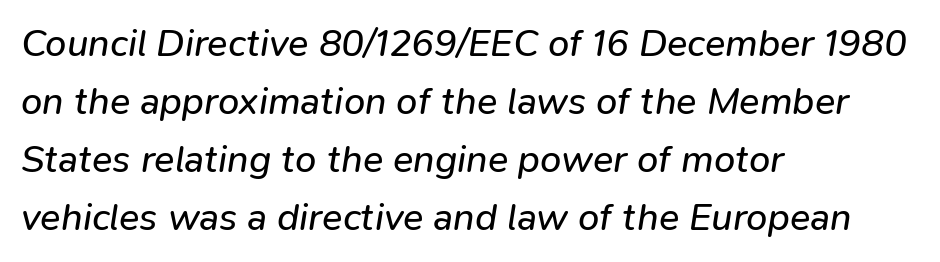
Honestly, the row spacing looks completely unremarkable. The gaps between neighbouring characters are ordinary and unremarkable. The rendering uses natural spacing where letterforms have individual widths. Horizontal alignment here is leftward, the default for most running prose. Unmarked baselines from the first word to the last.
